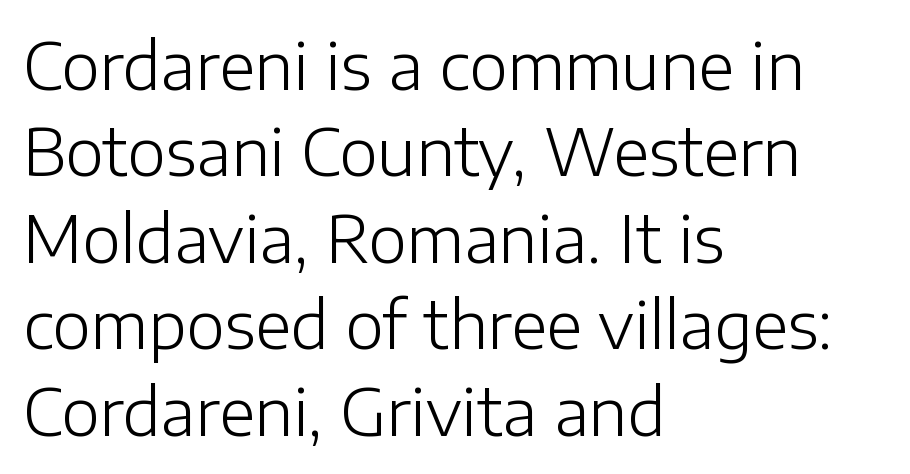
The image shows 65 px light sans-serif type, upright; set left-aligned, normal line spacing (1.33x), normal letter spacing, not underlined; low stroke contrast and a medium x-height.
